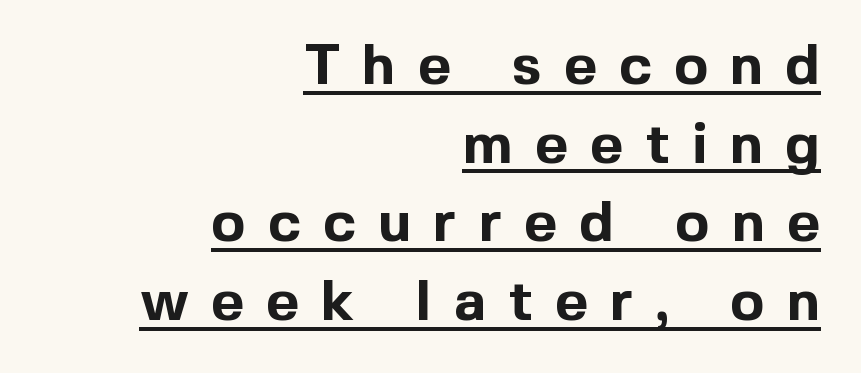
The rendered words wear a rule along their underside. Short note: letters widely spaced. The strokes are fattened all the way to bold. What kind of face is this? One without serifs — a sans. Leading: standard.
